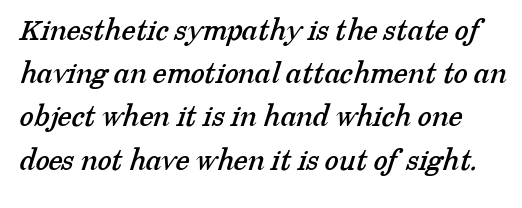
The image shows 32 px serif type; set normal line spacing (1.35x), normal letter spacing, not underlined; low stroke contrast and a medium x-height.
